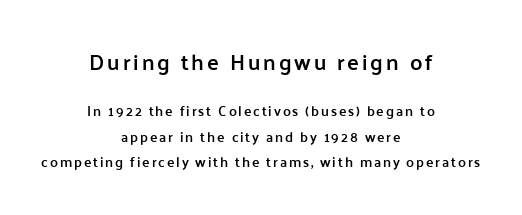
The image shows 22 px text type, upright; set centered, line spacing 1.81x, not underlined; the first (top) block is 1.57x larger.
